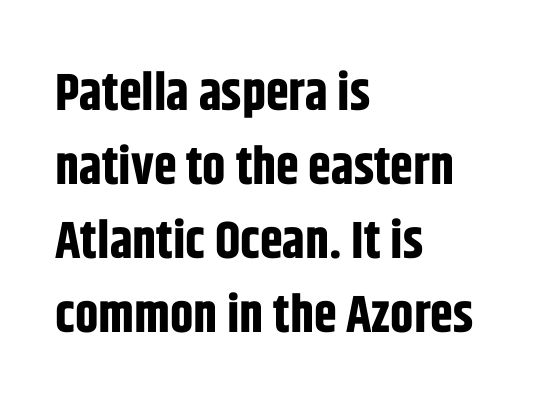
The image shows 52 px bold, condensed sans-serif type, upright; set left-aligned, normal line spacing (1.42x), normal letter spacing, not underlined; low stroke contrast and a large x-height.
